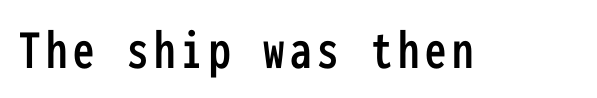
Q: Is the text italic (slanted)? A: No, it is upright.
Q: Is the typeface a serif or a sans-serif typeface? A: Sans-serif.
Q: Is the text underlined? A: No.
Q: Width (condensed, normal, or wide)? A: Condensed.
Q: Stroke contrast? A: Low.
Q: x-height? A: Medium.
Q: Monospaced? A: Yes.
